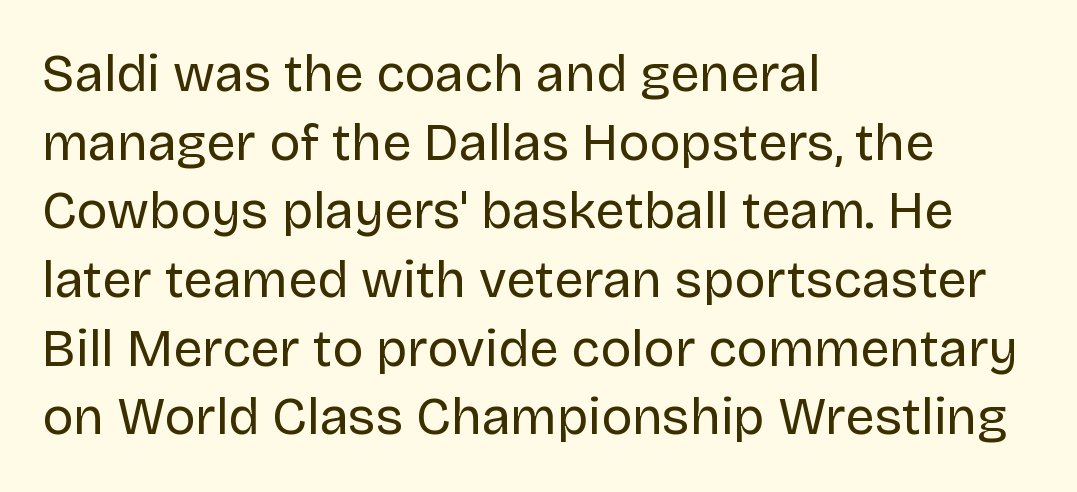
{"serif": "no", "italic": "no", "bold": "no", "weight": "regular", "width": "normal", "stroke_contrast": "low", "x_height": "large", "monospaced": "no", "underline": "no", "align": "left", "line_spacing": "normal", "line_spacing_ratio": 1.32, "letter_spacing": "normal", "letter_spacing_em": 0.0, "glyph_px": 52}
